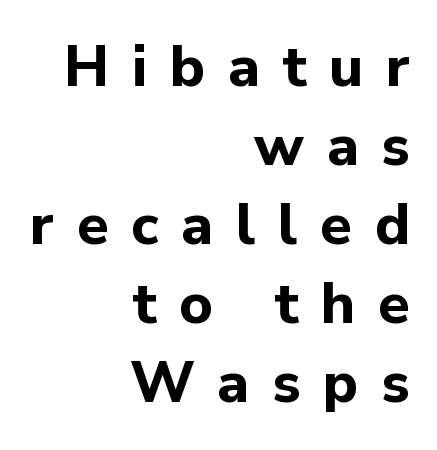
Designer's note — italics off, roman on. The rendering uses natural spacing where letterforms have individual widths. The tracking jumps out immediately: characters are airy and widely separated. Observe the absence of serifs on each vertical stroke in this sample.
